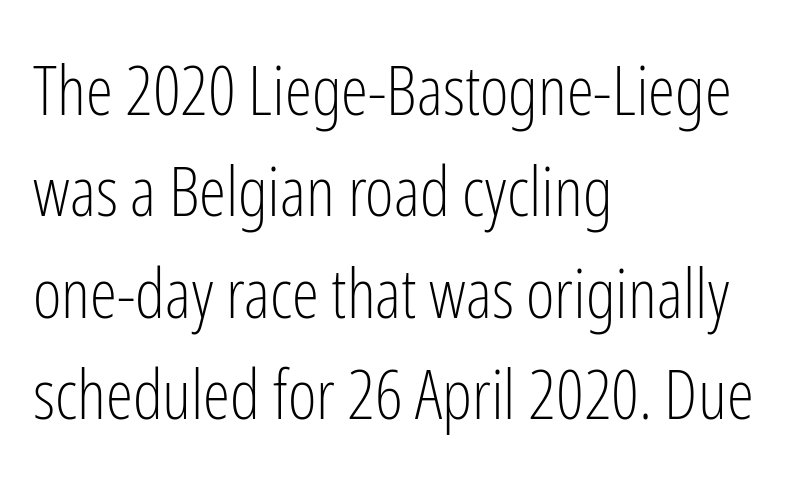
{"serif": "no", "italic": "no", "bold": "no", "weight": "light", "width": "condensed", "stroke_contrast": "low", "x_height": "medium", "monospaced": "no", "underline": "no", "align": "left", "line_spacing": "normal", "line_spacing_ratio": 1.47, "letter_spacing": "normal", "letter_spacing_em": 0.0, "glyph_px": 69}
